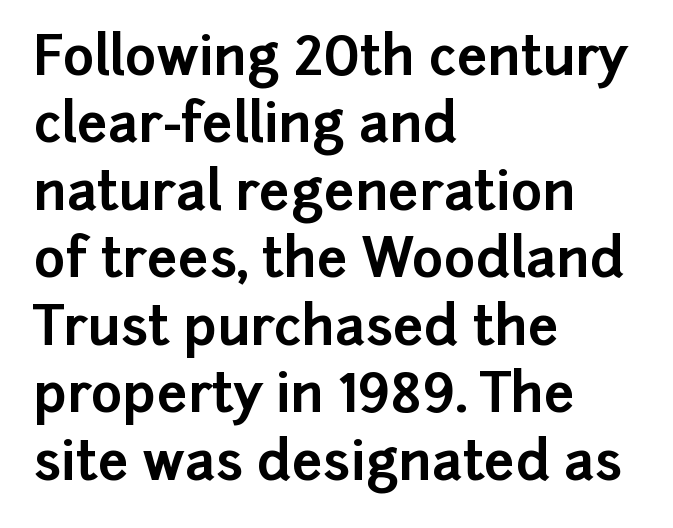
{"serif": "no", "italic": "no", "bold": "yes", "weight": "bold", "width": "normal", "stroke_contrast": "low", "x_height": "medium", "monospaced": "no", "underline": "no", "align": "left", "line_spacing": "normal", "line_spacing_ratio": 1.25, "letter_spacing": "normal", "letter_spacing_em": 0.0, "glyph_px": 54}
